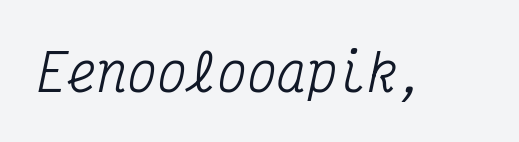
Q: Is the text italic (slanted)? A: Yes, it leans right by about 12 degrees.
Q: Is the typeface a serif or a sans-serif typeface? A: Serif.
Q: Is the text underlined? A: No.
Q: Is the spacing between letters normal or unusually wide? A: Normal.
Q: Width (condensed, normal, or wide)? A: Condensed.
Q: Stroke contrast? A: Medium.
Q: x-height? A: Medium.
Q: Monospaced? A: Yes.
